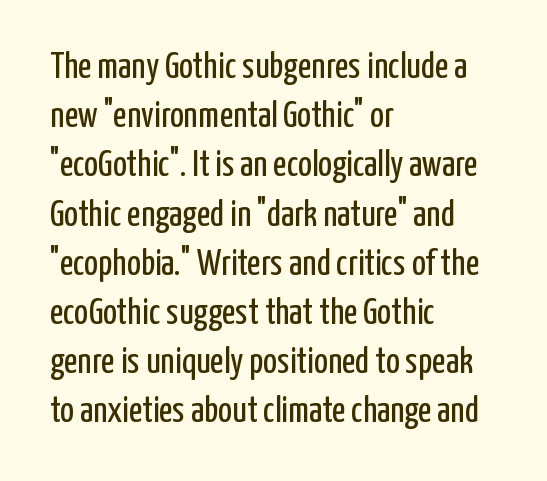
Q: Is the text bold? A: No.
Q: Is the text italic (slanted)? A: No, it is upright.
Q: Is the typeface a serif or a sans-serif typeface? A: Sans-serif.
Q: Is the text underlined? A: No.
Q: How is the paragraph aligned? A: Left-aligned.
Q: Is the spacing between letters normal or unusually wide? A: Normal.
Q: Is the spacing between lines tight, normal or loose? A: Normal.
Q: Width (condensed, normal, or wide)? A: Condensed.
Q: Stroke contrast? A: Low.
Q: x-height? A: Medium.
Q: Monospaced? A: No.
